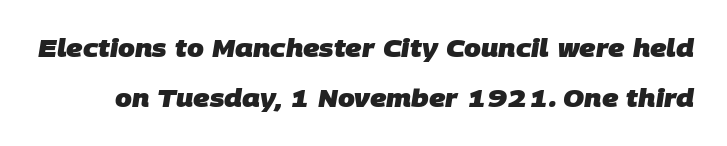
{"bold": "yes", "underline": "no", "line_spacing": "loose", "line_spacing_ratio": 2.07, "letter_spacing": "normal", "letter_spacing_em": 0.0, "glyph_px": 24}
